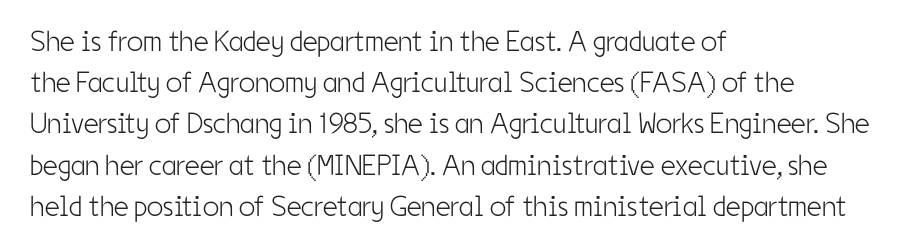
Q: Is the text bold? A: No.
Q: Is the text italic (slanted)? A: No, it is upright.
Q: Is the typeface a serif or a sans-serif typeface? A: Sans-serif.
Q: Is the text underlined? A: No.
Q: How is the paragraph aligned? A: Left-aligned.
Q: Is the spacing between letters normal or unusually wide? A: Normal.
Q: Is the spacing between lines tight, normal or loose? A: Normal.
Q: Width (condensed, normal, or wide)? A: Condensed.
Q: Stroke contrast? A: Low.
Q: x-height? A: Medium.
Q: Monospaced? A: No.
